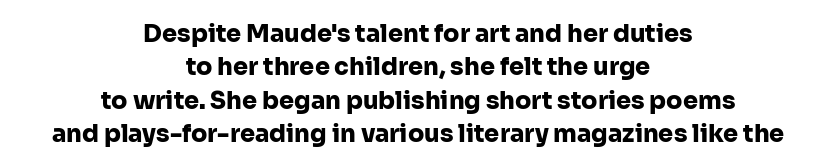
The image shows 24 px bold type, upright; set centered, normal line spacing (1.39x), normal letter spacing, not underlined.
